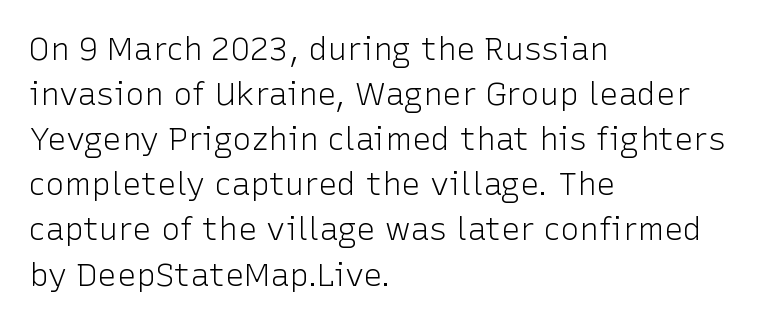
The compositor pushed each line to the left boundary. Stems here are at most as thick as an everyday book face. Students, note that the glyphs here touch the page at normal intervals. Every stem runs plumb, perpendicular to the baseline. This sample has the flowing, uneven cadence of proportional lettering. Words float on clear page, feet unadorned.
